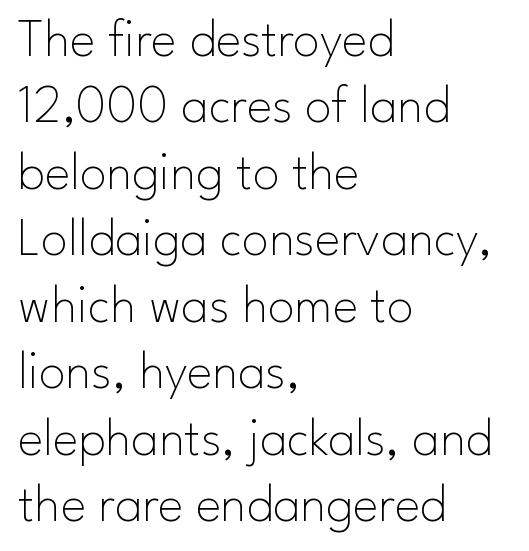
Is the letter spacing exaggerated? No — it looks like the ordinary default. On a weight scale, this lands at 450 or below. Clear beneath every line of the passage. The axis of the letterforms is exactly vertical. You could not count columns in this text — the font is proportionally spaced.
